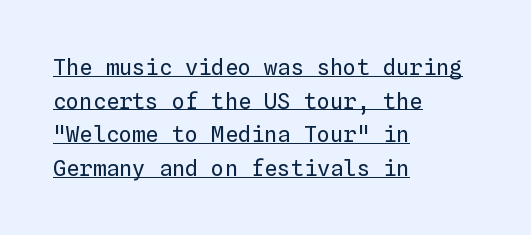
The image shows 22 px text type, upright; set left-aligned, normal line spacing (1.53x), normal letter spacing, underlined.
